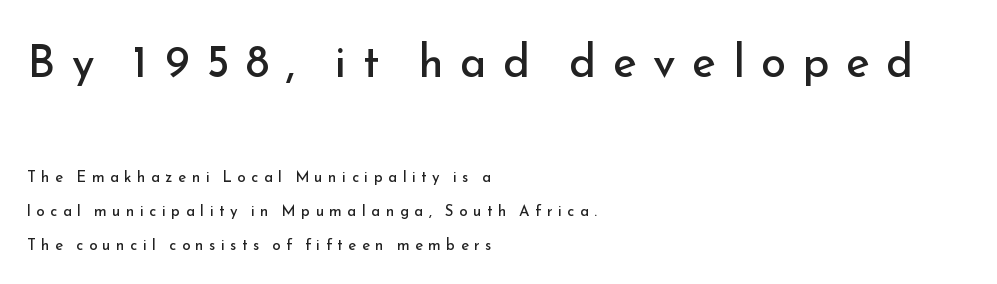
A sans-serif font was chosen for this passage. Looks like regular typesetting: each glyph gets only the width it needs. Nothing heavy about these letters — not bold at all. Compared with a centered layout, this one pins lines to the left instead. Does extra space separate the letters? Yes, quite a lot of it. Horizontal bands of white between lines are thick stripes.
